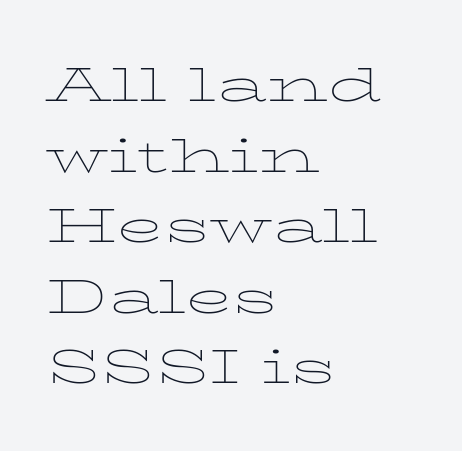
The image shows 48 px thin, wide serif type, upright; set left-aligned, normal line spacing (1.47x), normal letter spacing, not underlined; low stroke contrast and a medium x-height.
